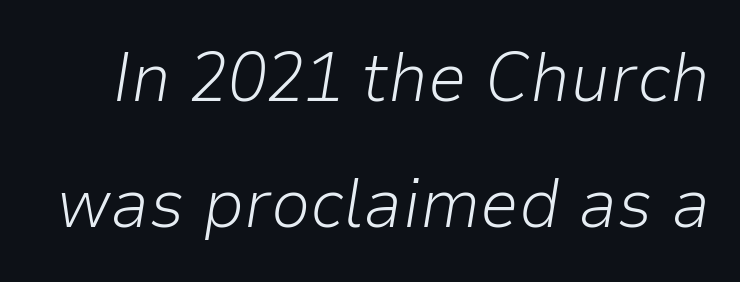
{"italic": "yes", "lean": "right", "slant_degrees": 9, "bold": "no", "weight": "light", "width": "normal", "stroke_contrast": "low", "x_height": "medium", "monospaced": "no", "underline": "no", "line_spacing_ratio": 1.8, "letter_spacing": "normal", "letter_spacing_em": 0.0, "glyph_px": 70}
